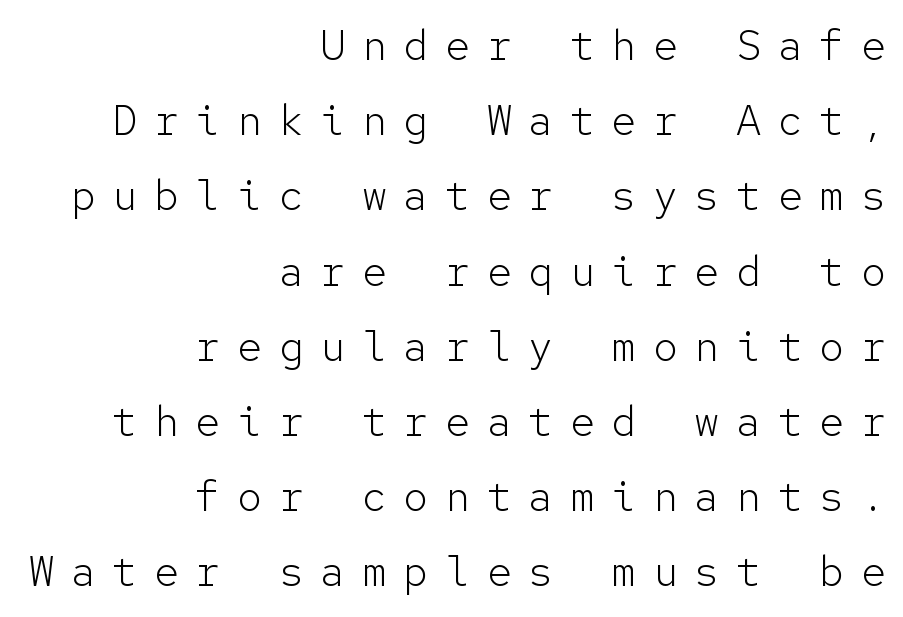
The image shows 42 px light sans-serif type, upright, monospaced; set right-aligned, line spacing 1.79x, unusually wide letter spacing (+0.39 em), not underlined; low stroke contrast and a medium x-height.
